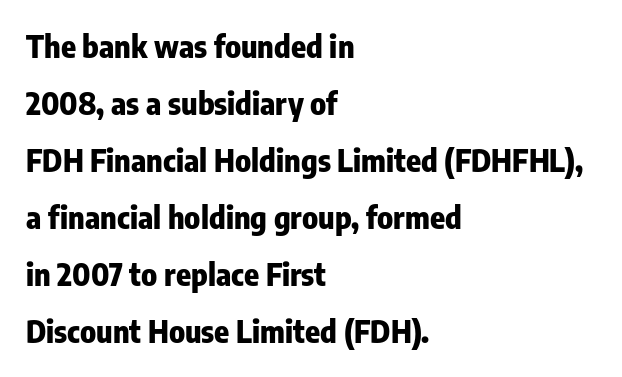
Q: Is the text bold? A: Yes.
Q: Is the text italic (slanted)? A: No, it is upright.
Q: Is the typeface a serif or a sans-serif typeface? A: Sans-serif.
Q: Is the text underlined? A: No.
Q: How is the paragraph aligned? A: Left-aligned.
Q: Is the spacing between letters normal or unusually wide? A: Normal.
Q: Width (condensed, normal, or wide)? A: Condensed.
Q: Stroke contrast? A: Low.
Q: x-height? A: Medium.
Q: Monospaced? A: No.
